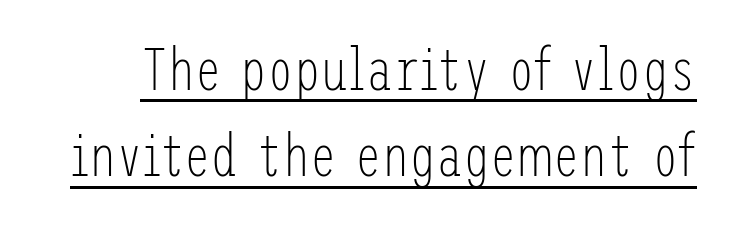
The image shows 60 px light, condensed sans-serif type, upright; set normal line spacing (1.44x), normal letter spacing, underlined; low stroke contrast and a medium x-height.
